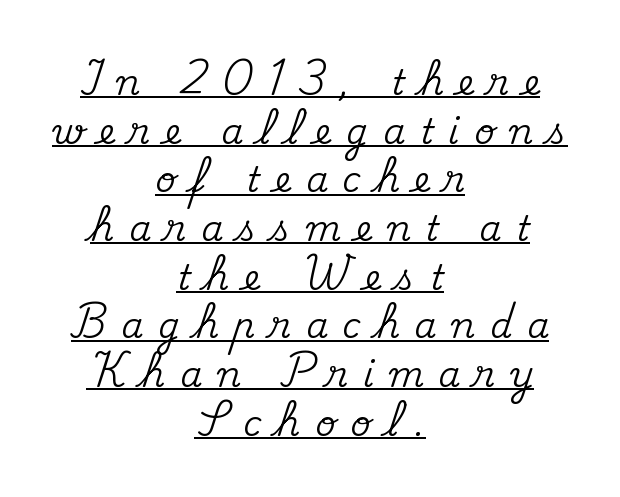
The face used here is seriffed, in the tradition of book romans. If you folded the block vertically in half, each line would mirror itself in length. Tracking value appears strongly positive — letters spread wide. A continuous stroke trails under the words, as in a hyperlink. Summary of vertical rhythm: regular, with standard interline spacing.
